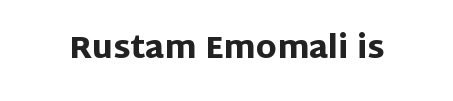
Q: Is the text bold? A: Yes.
Q: Is the text italic (slanted)? A: No, it is upright.
Q: Is the typeface a serif or a sans-serif typeface? A: Sans-serif.
Q: Is the text underlined? A: No.
Q: Is the spacing between letters normal or unusually wide? A: Normal.
Q: Width (condensed, normal, or wide)? A: Normal.
Q: Stroke contrast? A: Low.
Q: x-height? A: Large.
Q: Monospaced? A: No.
